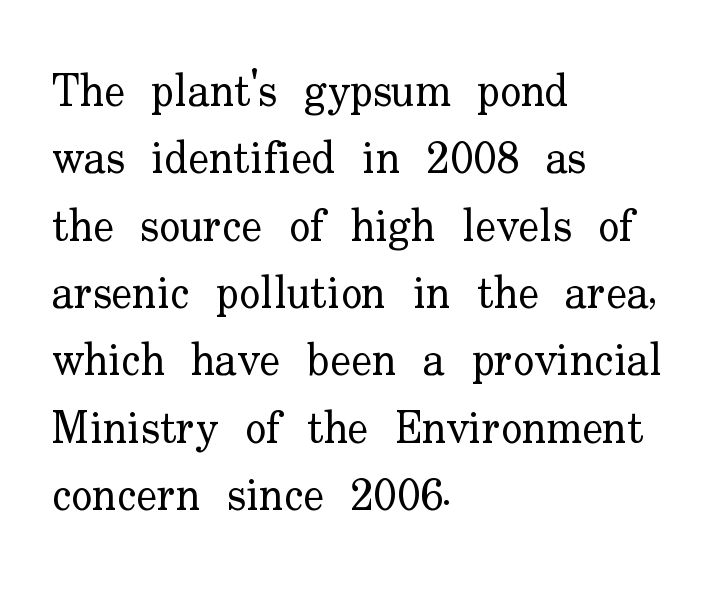
A bare baseline throughout the passage. The face used here is proportionally spaced, like ordinary book or web type. Are there feet on the stems? There are — it's a serif. The lines in this sample share a left origin and differ only in where they stop. Every stem runs plumb, perpendicular to the baseline.
